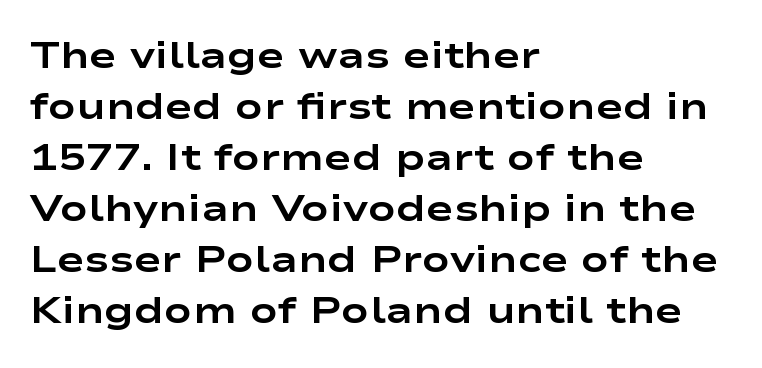
A normal amount of white space separates one row of letters from the next. Short note: letters normally spaced. The typography opts for an upright posture over an oblique one. Any mark beneath the type? The region is blank.
